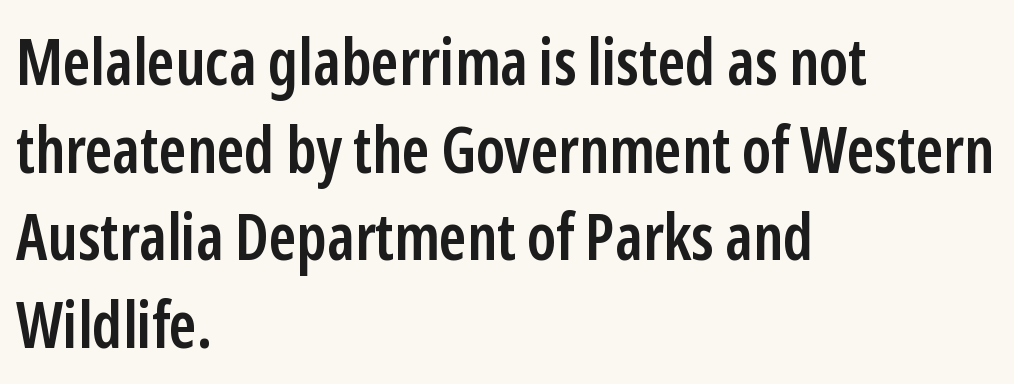
The image shows 64 px semibold, condensed sans-serif type, upright; set left-aligned, normal line spacing (1.37x), normal letter spacing, not underlined; low stroke contrast and a medium x-height.
